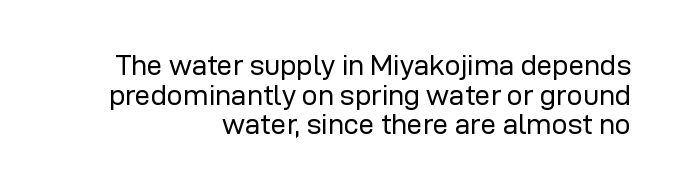
What's the leading like? Squeezed, with rows nearly overlapping. The passage shown is not bold in any degree. These lines are rendered in a variable-pitch font. It's the straight-up-and-down kind of type.
